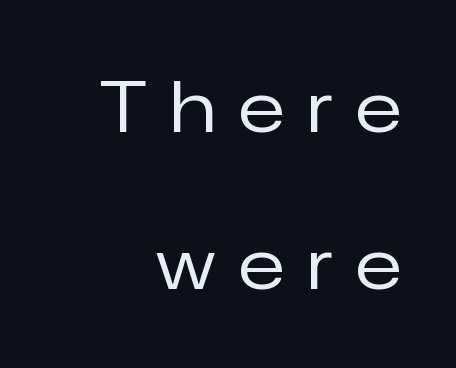
Q: Is the text bold? A: No.
Q: Is the text italic (slanted)? A: No, it is upright.
Q: Is the typeface a serif or a sans-serif typeface? A: Sans-serif.
Q: Is the text underlined? A: No.
Q: How is the paragraph aligned? A: Right-aligned.
Q: Is the spacing between letters normal or unusually wide? A: Unusually wide.
Q: Is the spacing between lines tight, normal or loose? A: Loose.
Q: Width (condensed, normal, or wide)? A: Normal.
Q: Stroke contrast? A: Low.
Q: x-height? A: Medium.
Q: Monospaced? A: No.
